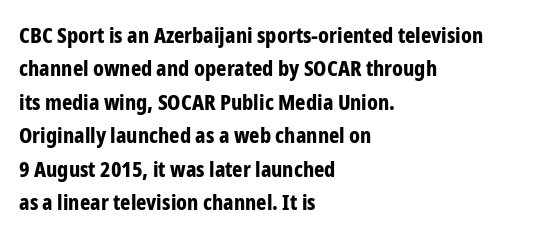
{"italic": "no", "bold": "yes", "underline": "no", "align": "left", "line_spacing": "normal", "line_spacing_ratio": 1.52, "letter_spacing": "normal", "letter_spacing_em": 0.0, "glyph_px": 22}
